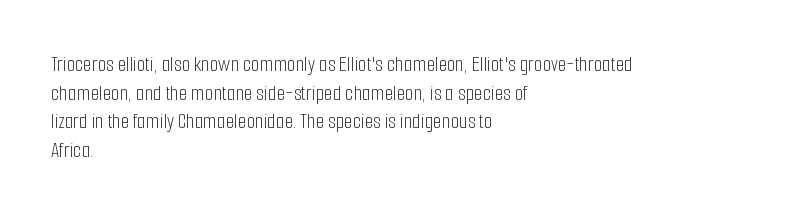
The image shows 22 px text type, upright; set left-aligned, normal line spacing (1.3x), normal letter spacing, not underlined.
